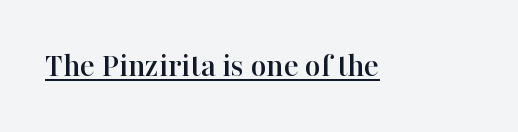
The font family rendered here belongs to the serif group. This rendering leaves character spacing at its baseline value. Vertical strokes here are truly vertical. This sample has the flowing, uneven cadence of proportional lettering.
